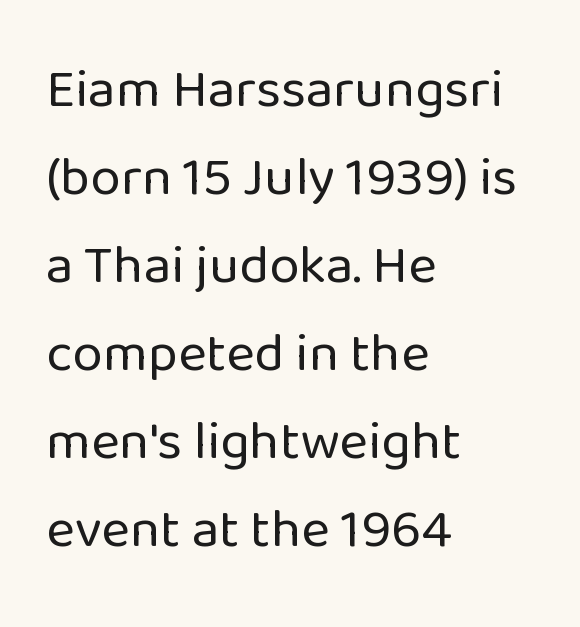
The image shows 55 px regular-weight sans-serif type, upright; set left-aligned, normal line spacing (1.6x), normal letter spacing, not underlined; low stroke contrast and a medium x-height.
